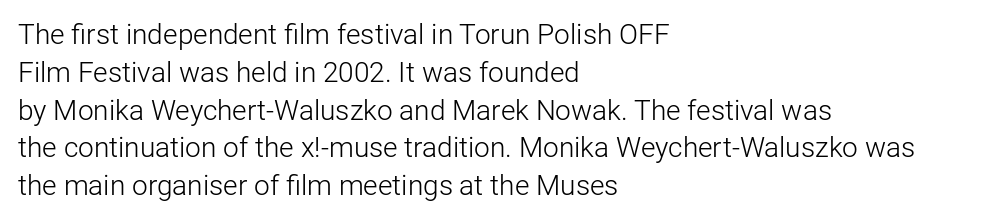
The passage shown is not bold in any degree. This sample is left-justified, so line endings fall wherever the words run out. Anything drawn beneath the words? Only blank space. The passage shown is typed in a proportional face where columns would drift. The tracking reads as untouched default to a designer's eye. Do the letters lean? They stand straight.
